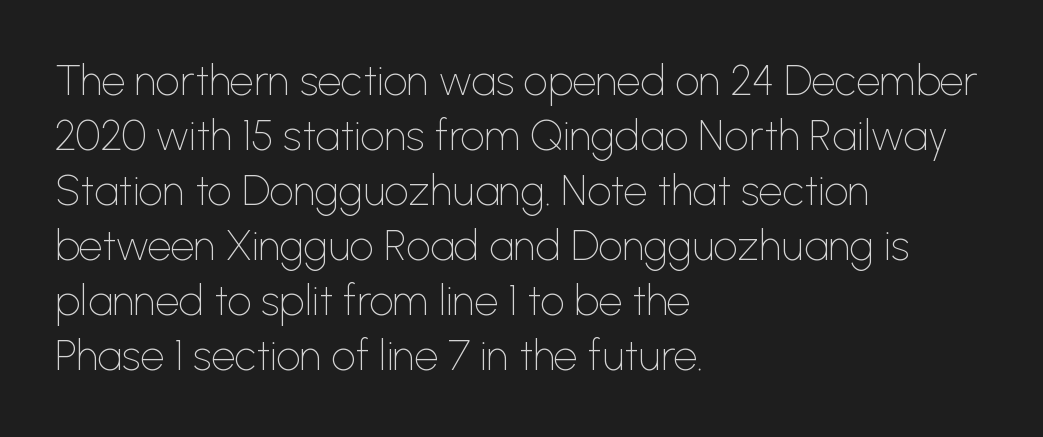
Compared with typical paragraphs, the rows here are spaced about the same. Here the designer chose a conventional face with non-uniform glyph widths. These lines are set flush left with a ragged right edge. Quick note: not italic, upright.
